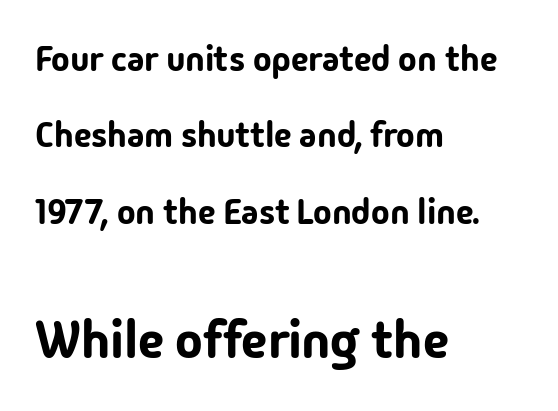
Letters rest on an invisible, unmarked baseline. These lines are rendered in a variable-pitch font. Tracking here is standard; glyphs follow each other at the usual distance. This sample is left-justified, so line endings fall wherever the words run out. Italic: no, the glyphs are upright roman.
